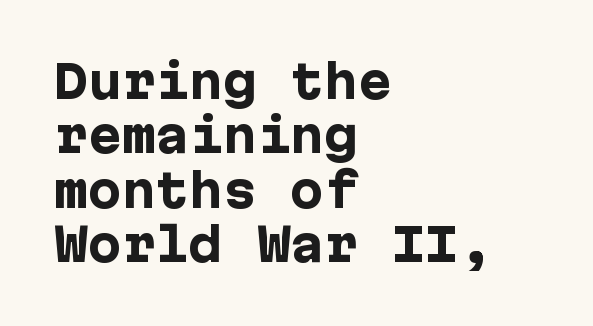
The image shows 45 px heavy sans-serif type, upright; set left-aligned, line spacing 1.21x, normal letter spacing, not underlined; low stroke contrast and a medium x-height.
